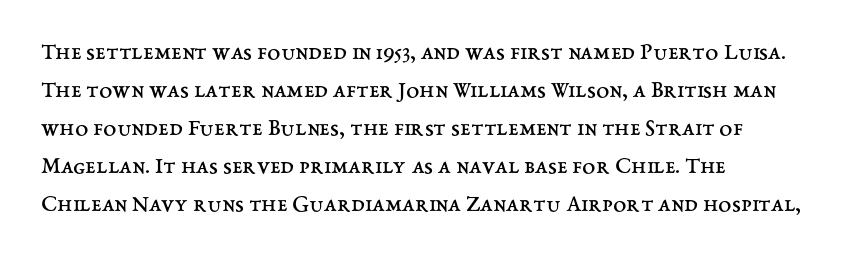
{"italic": "no", "bold": "no", "underline": "no", "align": "left", "line_spacing": "normal", "line_spacing_ratio": 1.58, "letter_spacing": "normal", "letter_spacing_em": 0.0, "glyph_px": 24}
